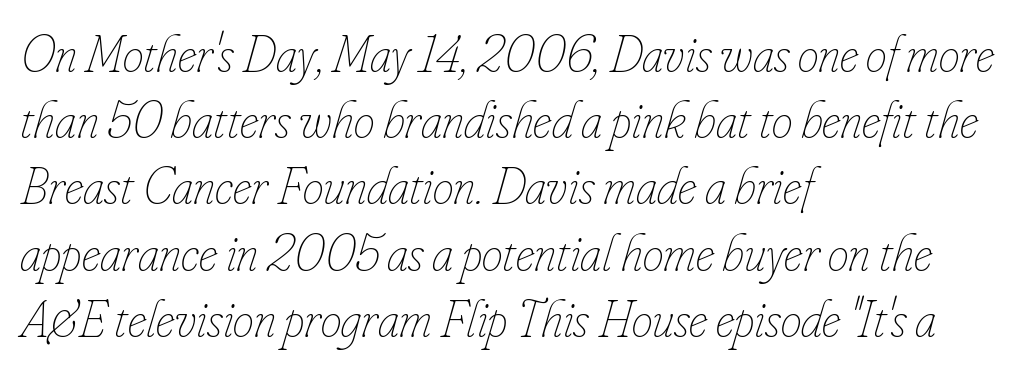
Q: Is the text bold? A: No.
Q: Is the text italic (slanted)? A: Yes, it leans right by about 16 degrees.
Q: Is the text underlined? A: No.
Q: How is the paragraph aligned? A: Left-aligned.
Q: Is the spacing between letters normal or unusually wide? A: Normal.
Q: Is the spacing between lines tight, normal or loose? A: Normal.
Q: Width (condensed, normal, or wide)? A: Condensed.
Q: Stroke contrast? A: Low.
Q: x-height? A: Small.
Q: Monospaced? A: No.
